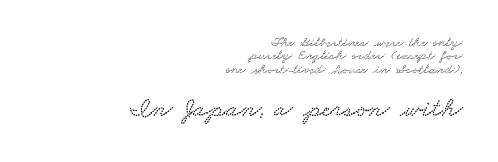
One-word summary of the alignment: right. Students, note that the glyphs here touch the page at normal intervals. Plain, unruled lines of type. The composition opens small and finishes big.
